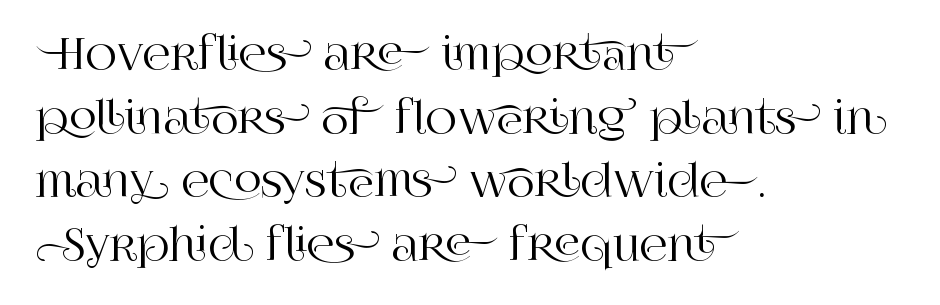
Varying glyph widths throughout — classic text-font behaviour. Just letters on the line, the space beneath them empty. Nobody touched the tracking dial on this one. If you drew a line through each stem, it would be perfectly vertical. Note: serifs present on the glyphs. Vertical spacing — default.
